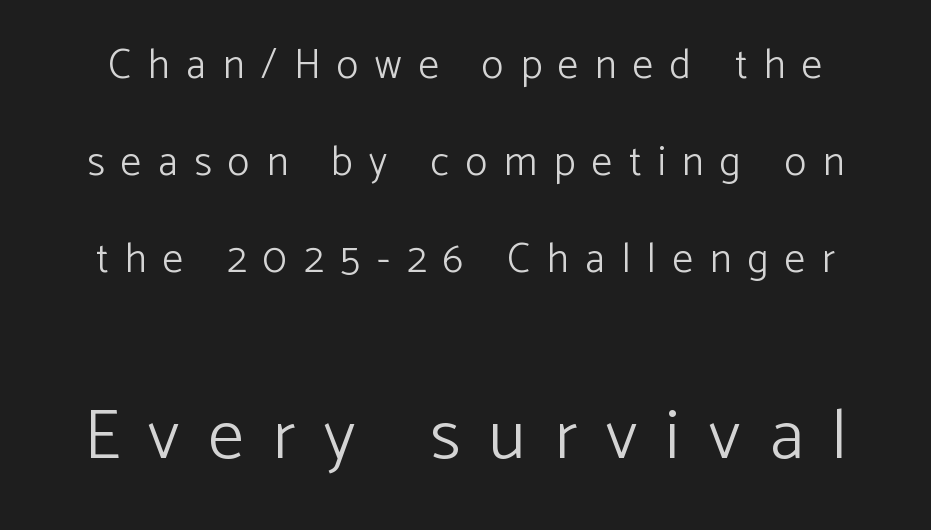
The image shows 71 px light sans-serif type, upright; set loose line spacing (2.36x), unusually wide letter spacing (+0.41 em), not underlined; the second (bottom) block is 1.73x larger; low stroke contrast and a medium x-height.
